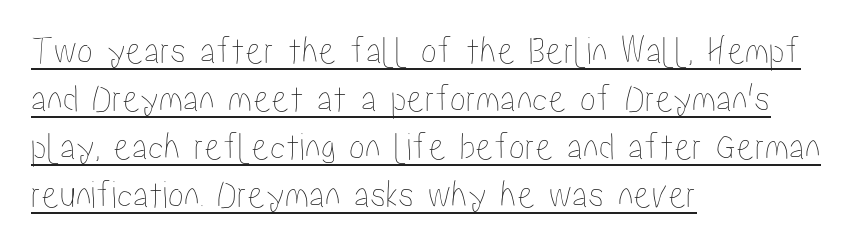
{"italic": "no", "width": "condensed", "stroke_contrast": "low", "x_height": "medium", "monospaced": "no", "underline": "yes", "align": "left", "line_spacing_ratio": 1.2, "letter_spacing": "normal", "letter_spacing_em": 0.0, "glyph_px": 40}
